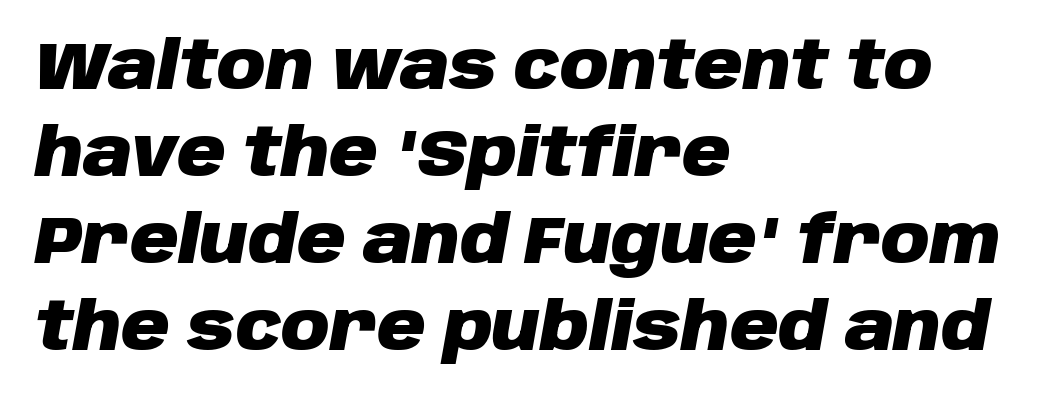
The face used here has a pronounced slope to its letters. In terms of leading, this rendering sits right in the middle. The tracking reads as untouched default to a designer's eye. The rendering uses natural spacing where letterforms have individual widths. Just letters on the line, the space beneath them empty.
